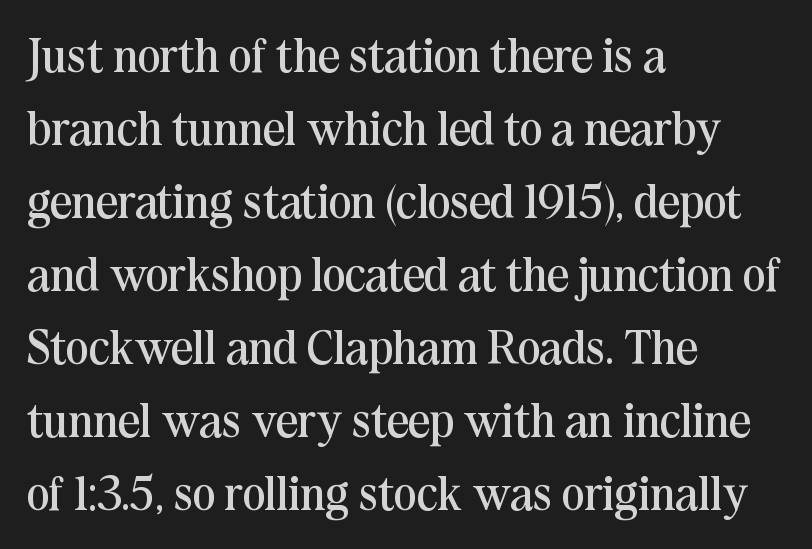
Q: Is the text bold? A: No.
Q: Is the text italic (slanted)? A: No, it is upright.
Q: Is the typeface a serif or a sans-serif typeface? A: Serif.
Q: Is the text underlined? A: No.
Q: How is the paragraph aligned? A: Left-aligned.
Q: Is the spacing between letters normal or unusually wide? A: Normal.
Q: Is the spacing between lines tight, normal or loose? A: Normal.
Q: Width (condensed, normal, or wide)? A: Normal.
Q: Stroke contrast? A: Medium.
Q: x-height? A: Medium.
Q: Monospaced? A: No.
